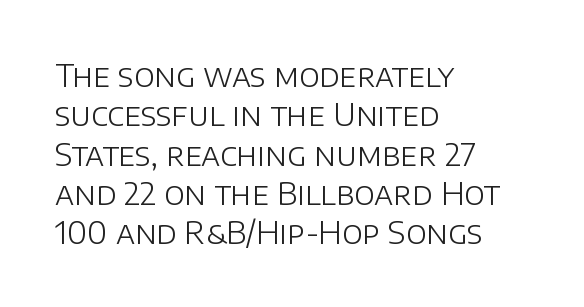
Q: Is the text bold? A: No.
Q: Is the text italic (slanted)? A: No, it is upright.
Q: Is the typeface a serif or a sans-serif typeface? A: Sans-serif.
Q: Is the text underlined? A: No.
Q: How is the paragraph aligned? A: Left-aligned.
Q: Is the spacing between letters normal or unusually wide? A: Normal.
Q: Is the spacing between lines tight, normal or loose? A: Normal.
Q: Width (condensed, normal, or wide)? A: Normal.
Q: Stroke contrast? A: Low.
Q: x-height? A: Large.
Q: Monospaced? A: No.
